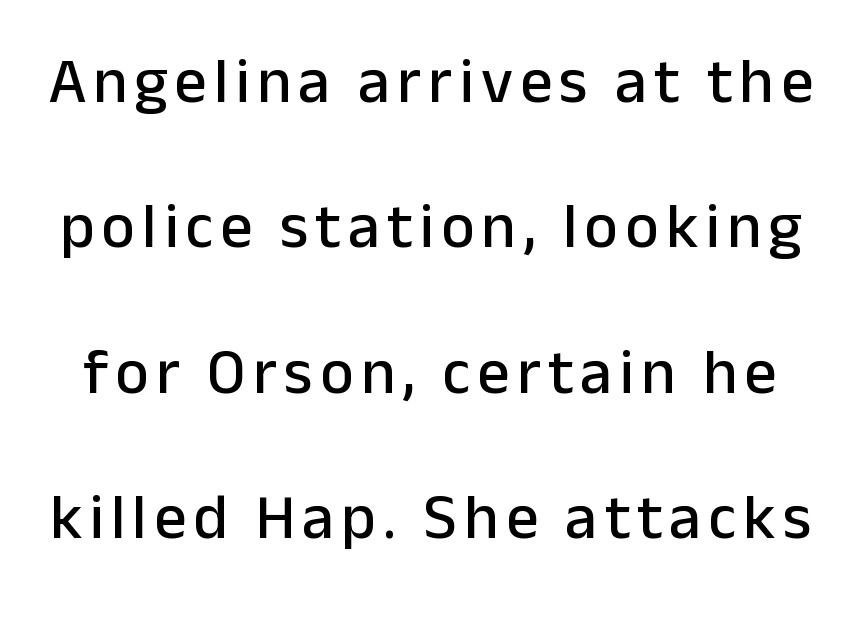
Q: Is the text italic (slanted)? A: No, it is upright.
Q: Is the typeface a serif or a sans-serif typeface? A: Sans-serif.
Q: Is the text underlined? A: No.
Q: Is the spacing between lines tight, normal or loose? A: Loose.
Q: Width (condensed, normal, or wide)? A: Normal.
Q: Stroke contrast? A: Low.
Q: x-height? A: Medium.
Q: Monospaced? A: No.
